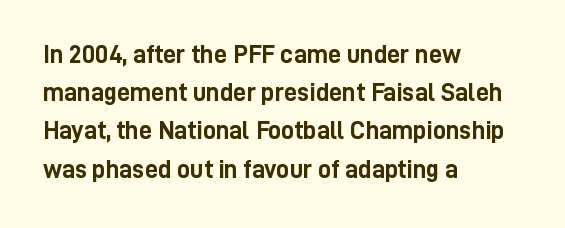
{"italic": "no", "bold": "yes", "underline": "no", "align": "left", "line_spacing": "normal", "line_spacing_ratio": 1.47, "letter_spacing": "normal", "letter_spacing_em": 0.0, "glyph_px": 26}
